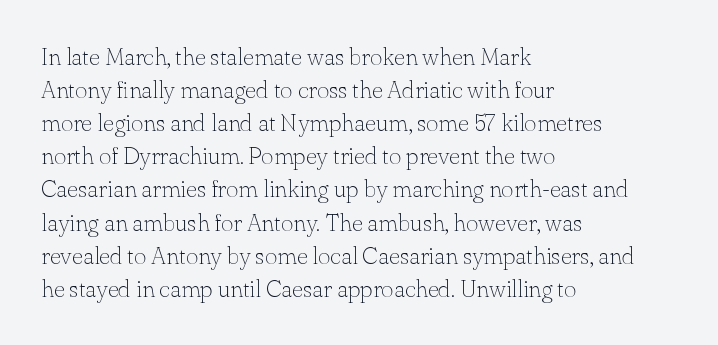
{"italic": "no", "bold": "no", "underline": "no", "align": "left", "line_spacing": "normal", "line_spacing_ratio": 1.38, "letter_spacing": "normal", "letter_spacing_em": 0.0, "glyph_px": 24}
